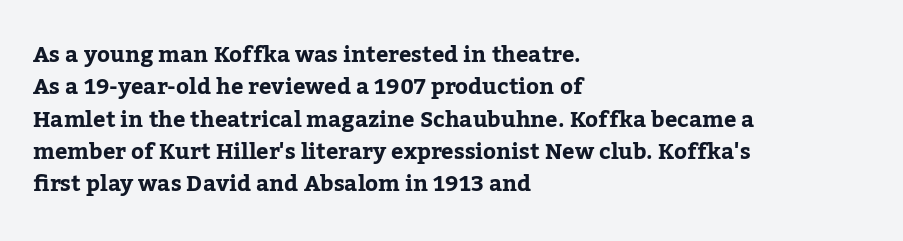
{"italic": "no", "underline": "no", "align": "left", "line_spacing": "normal", "line_spacing_ratio": 1.47, "letter_spacing": "normal", "letter_spacing_em": 0.0, "glyph_px": 22}
